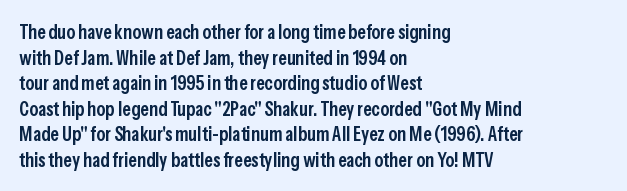
The image shows 20 px text type, upright; set left-aligned, normal line spacing (1.28x), normal letter spacing, not underlined.
